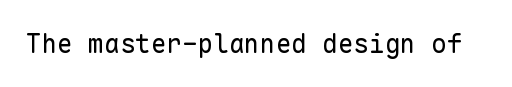
A roman cut, with each character standing at attention. Decoration check: the copy has no underline. The gaps between neighbouring characters are ordinary and unremarkable. Bold? No — there's no thickening of the strokes.
